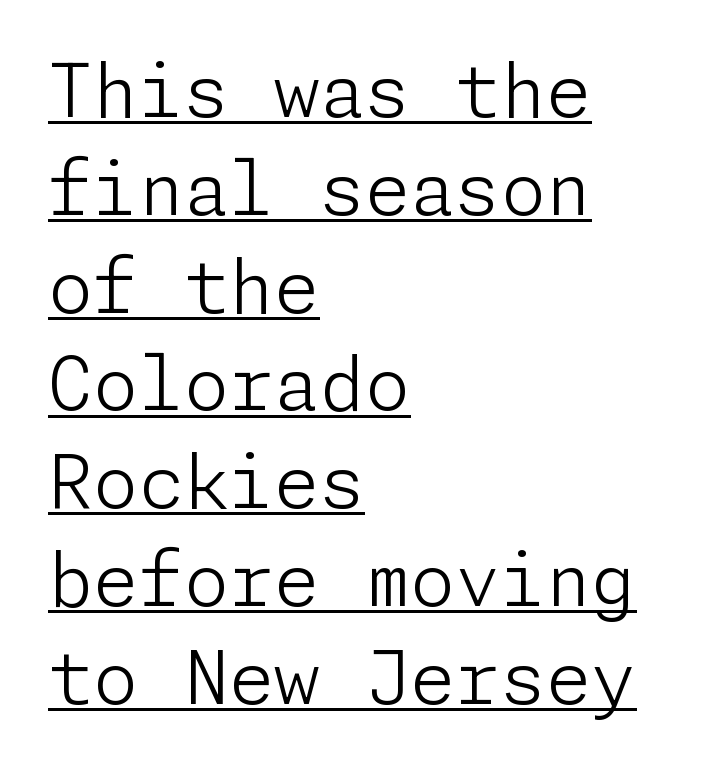
If you measured baseline to baseline, you'd find a middling distance. Tall strokes in this sample are plumb rather than angled. Beneath each row of characters lies a ruled line. Is this a heavy cut? Hardly; it is regular or lighter. The letters carry no serifs — their stems end cleanly without finishing strokes. Letter spacing: default.
